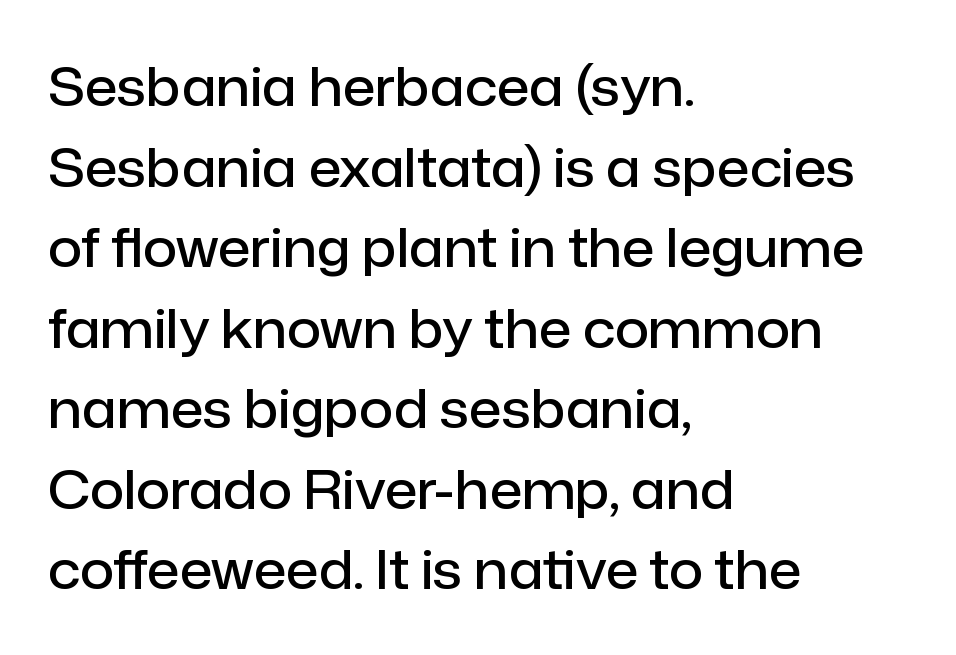
{"serif": "no", "italic": "no", "bold": "semi", "weight": "semibold", "width": "normal", "stroke_contrast": "low", "x_height": "medium", "monospaced": "no", "underline": "no", "align": "left", "line_spacing": "normal", "line_spacing_ratio": 1.52, "letter_spacing": "normal", "letter_spacing_em": 0.0, "glyph_px": 53}
